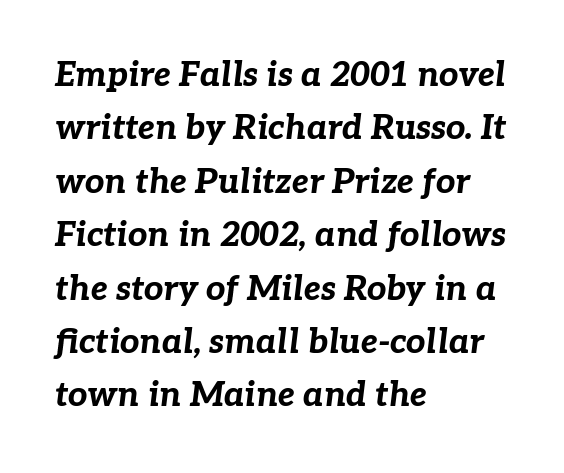
The rendering uses a moderate line-height, typical for paragraphs. The rendering keeps characters at their native spacing. The letters advance in unequal steps, a hallmark of proportional type. The specimen omits any rule beneath the text block's lines.
